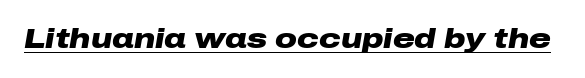
The image shows 27 px bold type, italic (leaning right); set normal letter spacing, underlined.
